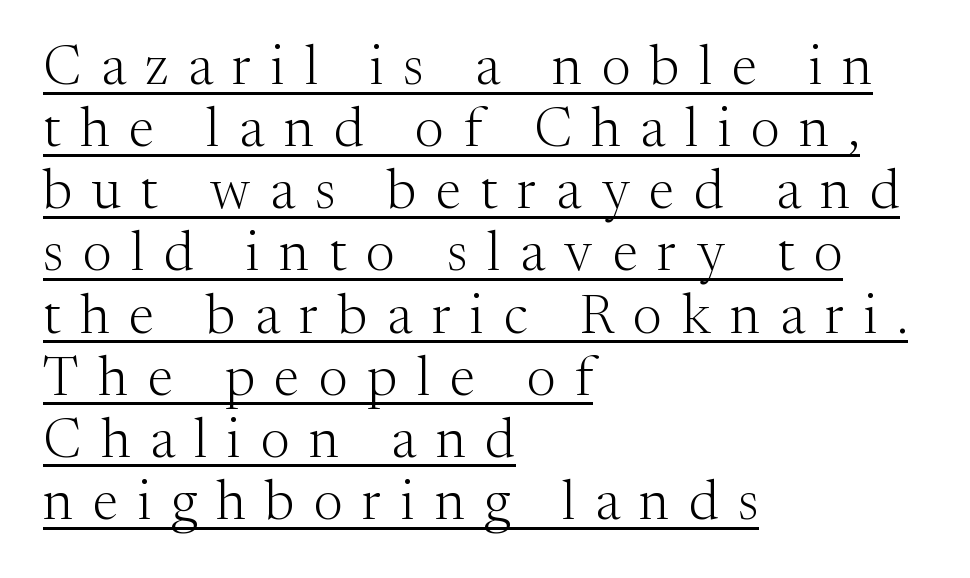
Q: Is the text bold? A: No.
Q: Is the text italic (slanted)? A: No, it is upright.
Q: Is the typeface a serif or a sans-serif typeface? A: Serif.
Q: Is the text underlined? A: Yes.
Q: How is the paragraph aligned? A: Left-aligned.
Q: Is the spacing between letters normal or unusually wide? A: Unusually wide.
Q: Is the spacing between lines tight, normal or loose? A: Tight.
Q: Width (condensed, normal, or wide)? A: Normal.
Q: Stroke contrast? A: Medium.
Q: x-height? A: Medium.
Q: Monospaced? A: No.
